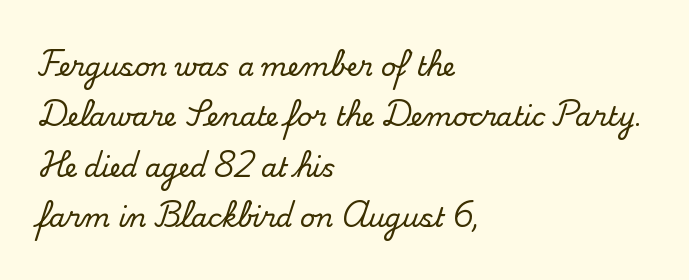
Q: Is the text italic (slanted)? A: Yes.
Q: Is the text underlined? A: No.
Q: How is the paragraph aligned? A: Left-aligned.
Q: Is the spacing between letters normal or unusually wide? A: Normal.
Q: Is the spacing between lines tight, normal or loose? A: Loose.
